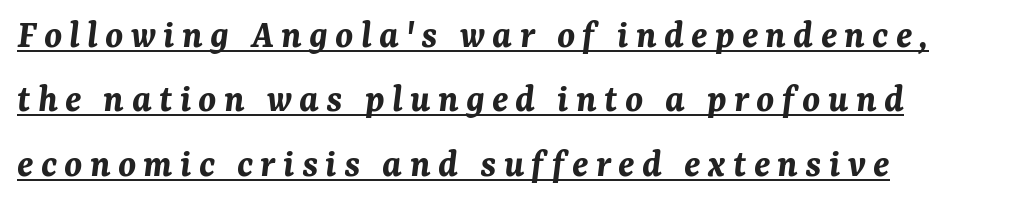
Whoever set this chose a conventional vertical rhythm. Check the space under the baseline: a stroke is drawn there. The lettering tilts uniformly, giving the passage an italic look. Note the varied advance widths — an 'i' is clearly narrower than an 'm'. Look at the stroke-to-counter ratio: heavy, a bold. This sample is left-justified, so line endings fall wherever the words run out.
